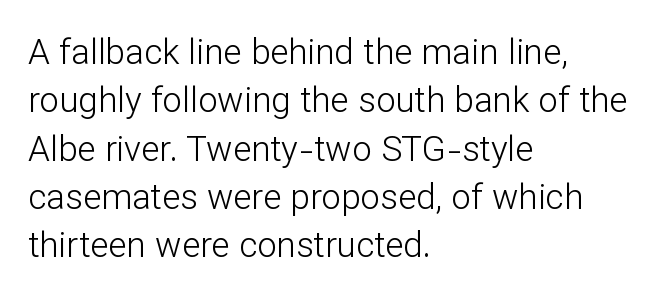
Q: Is the text bold? A: No.
Q: Is the text italic (slanted)? A: No, it is upright.
Q: Is the typeface a serif or a sans-serif typeface? A: Sans-serif.
Q: Is the text underlined? A: No.
Q: How is the paragraph aligned? A: Left-aligned.
Q: Is the spacing between letters normal or unusually wide? A: Normal.
Q: Is the spacing between lines tight, normal or loose? A: Normal.
Q: Width (condensed, normal, or wide)? A: Normal.
Q: Stroke contrast? A: Low.
Q: x-height? A: Medium.
Q: Monospaced? A: No.
